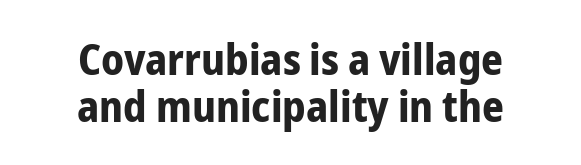
Q: Is the text bold? A: Yes.
Q: Is the text italic (slanted)? A: No, it is upright.
Q: Is the typeface a serif or a sans-serif typeface? A: Sans-serif.
Q: Is the text underlined? A: No.
Q: How is the paragraph aligned? A: Centered.
Q: Is the spacing between letters normal or unusually wide? A: Normal.
Q: Is the spacing between lines tight, normal or loose? A: Tight.
Q: Width (condensed, normal, or wide)? A: Condensed.
Q: Stroke contrast? A: Low.
Q: x-height? A: Medium.
Q: Monospaced? A: No.
